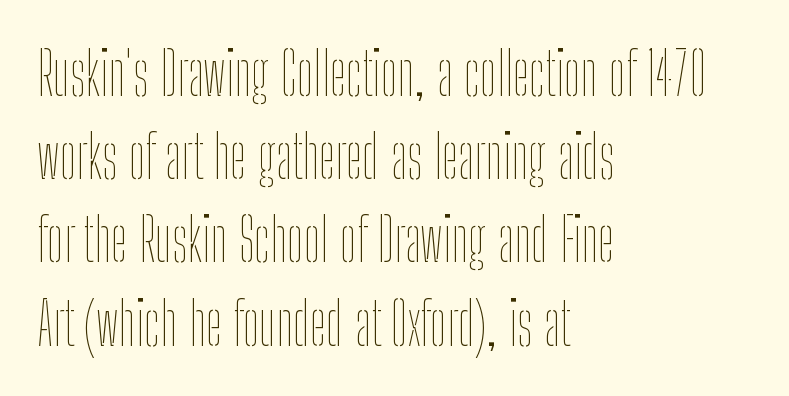
{"italic": "no", "bold": "no", "weight": "thin", "width": "condensed", "stroke_contrast": "low", "x_height": "medium", "monospaced": "no", "underline": "no", "align": "left", "line_spacing": "normal", "line_spacing_ratio": 1.41, "letter_spacing": "normal", "letter_spacing_em": 0.0, "glyph_px": 59}
